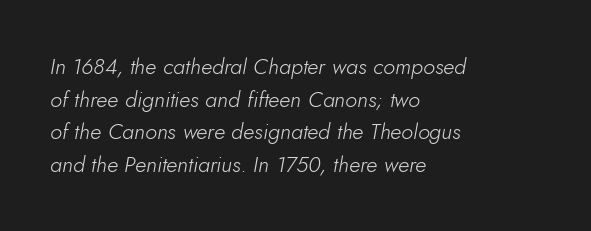
{"italic": "yes", "lean": "right", "slant_degrees": 10, "bold": "no", "underline": "no", "align": "left", "line_spacing": "normal", "line_spacing_ratio": 1.48, "letter_spacing": "normal", "letter_spacing_em": 0.0, "glyph_px": 22}
